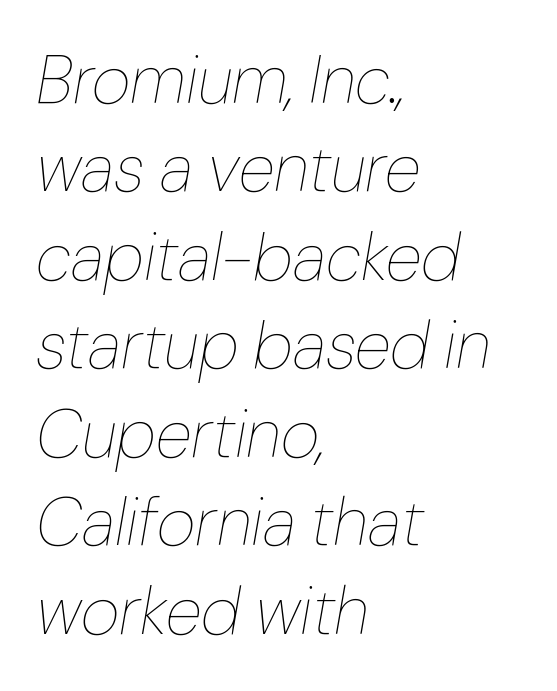
The image shows 67 px thin type, italic (leaning right); set left-aligned, normal line spacing (1.32x), normal letter spacing, not underlined; low stroke contrast and a medium x-height.
